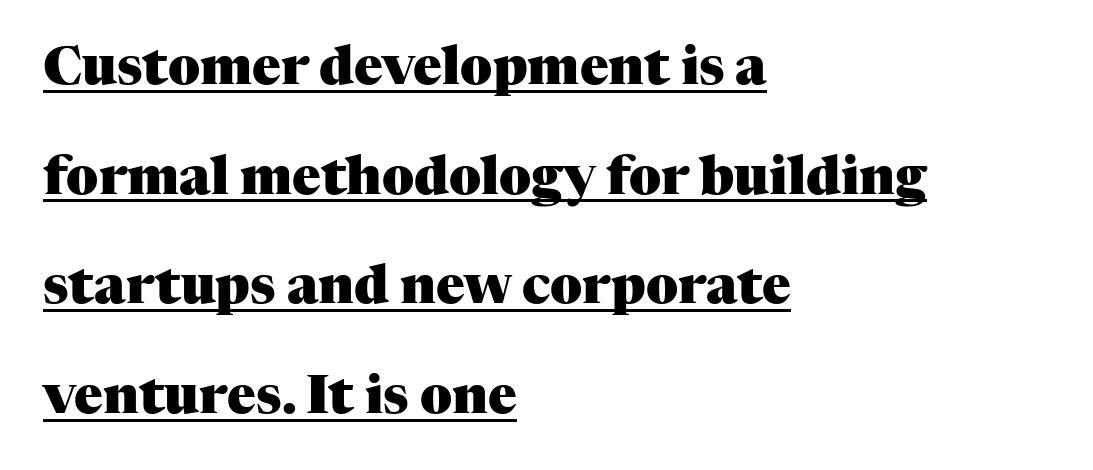
Q: Is the text bold? A: Yes.
Q: Is the text italic (slanted)? A: No, it is upright.
Q: Is the typeface a serif or a sans-serif typeface? A: Serif.
Q: Is the text underlined? A: Yes.
Q: How is the paragraph aligned? A: Left-aligned.
Q: Is the spacing between letters normal or unusually wide? A: Normal.
Q: Is the spacing between lines tight, normal or loose? A: Loose.
Q: Width (condensed, normal, or wide)? A: Normal.
Q: Stroke contrast? A: Medium.
Q: x-height? A: Medium.
Q: Monospaced? A: No.
